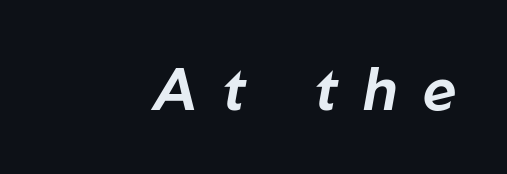
{"italic": "yes", "lean": "right", "slant_degrees": 10, "width": "normal", "stroke_contrast": "low", "x_height": "medium", "monospaced": "no", "underline": "no", "align": "right", "letter_spacing": "wide", "letter_spacing_em": 0.44, "glyph_px": 59}
